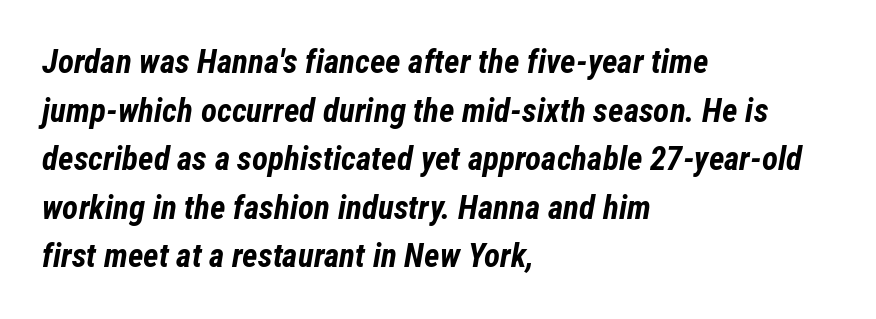
The passage shown is typed in a proportional face where columns would drift. Typeset ragged right — the left edge is the straight one. Looking at the ascenders, they clearly lean. Whoever set this chose a conventional vertical rhythm. The string is rendered with underlining switched off. Default kerning and tracking; the words read as compact shapes.
